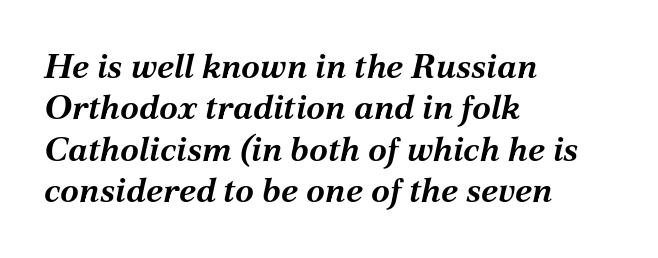
{"italic": "yes", "lean": "right", "slant_degrees": 12, "bold": "yes", "weight": "bold", "width": "normal", "stroke_contrast": "medium", "x_height": "medium", "monospaced": "no", "underline": "no", "align": "left", "line_spacing_ratio": 1.22, "letter_spacing": "normal", "letter_spacing_em": 0.0, "glyph_px": 34}
